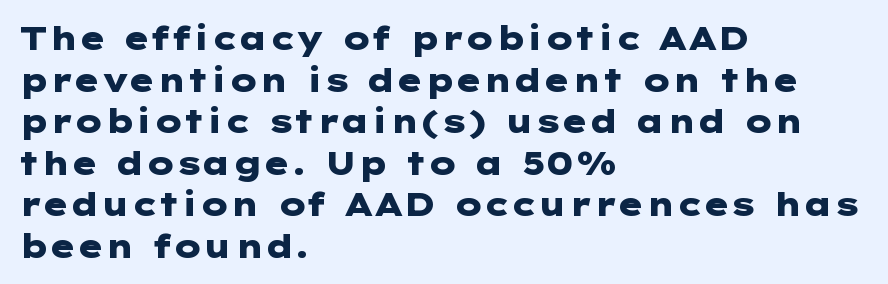
Letters rest on an invisible, unmarked baseline. In CSS terms this would be text-align: left. Compared with typical body copy, the letter spacing here is the same. Every character sits straight up, as roman type does. Typographically, this falls in the sans-serif category. Strong, thick strokes mark this as bold type.
